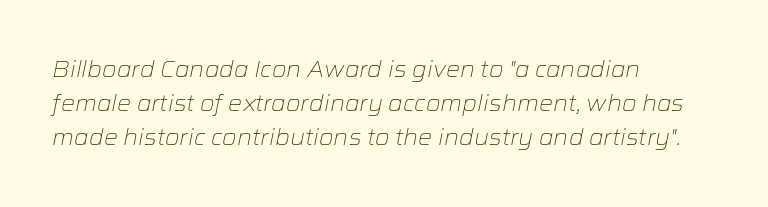
Q: Is the text bold? A: No.
Q: Is the text italic (slanted)? A: Yes, it leans right by about 12 degrees.
Q: Is the text underlined? A: No.
Q: How is the paragraph aligned? A: Left-aligned.
Q: Is the spacing between letters normal or unusually wide? A: Normal.
Q: Is the spacing between lines tight, normal or loose? A: Normal.
